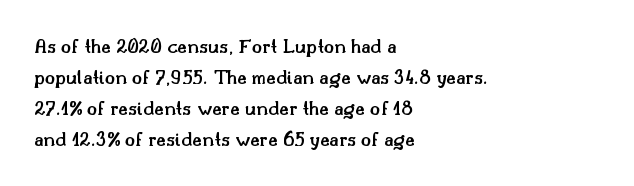
Observe the ordinary spacing: letters are neighbours, not strangers. Which margin do the lines hug? The left one — the right edge is uneven. Compared with typical paragraphs, the rows here are spaced about the same. Notice how the stems are strictly vertical — no italics here. Compared with an ordinary text face, these strokes are moderately heavier — a semibold. Clear beneath every line of the passage.
